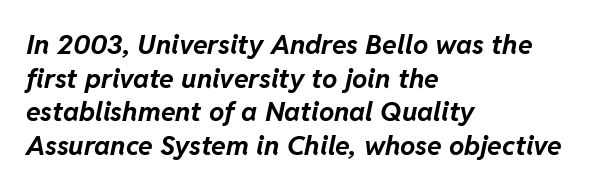
{"italic": "yes", "lean": "right", "slant_degrees": 11, "bold": "yes", "underline": "no", "align": "left", "line_spacing": "normal", "line_spacing_ratio": 1.25, "letter_spacing": "normal", "letter_spacing_em": 0.0, "glyph_px": 27}
